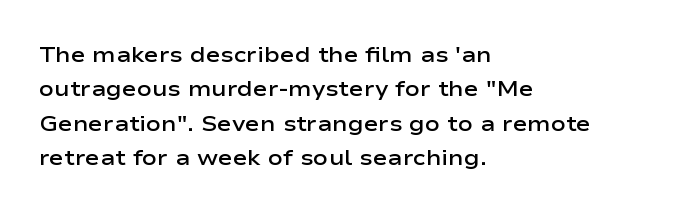
The lines in this sample share a left origin and differ only in where they stop. Firm but not heavy-handed strokes: this text is semibold. A typesetter would call this leading conventional body-copy spacing. Decoration check: the copy has no underline. There is no visible air inserted between adjacent glyphs. Ordinary non-slanted type is in use.
